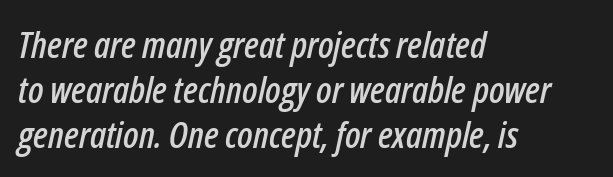
{"italic": "yes", "lean": "right", "slant_degrees": 12, "width": "condensed", "stroke_contrast": "low", "x_height": "medium", "monospaced": "no", "underline": "no", "align": "left", "line_spacing_ratio": 1.21, "letter_spacing": "normal", "letter_spacing_em": 0.0, "glyph_px": 37}
